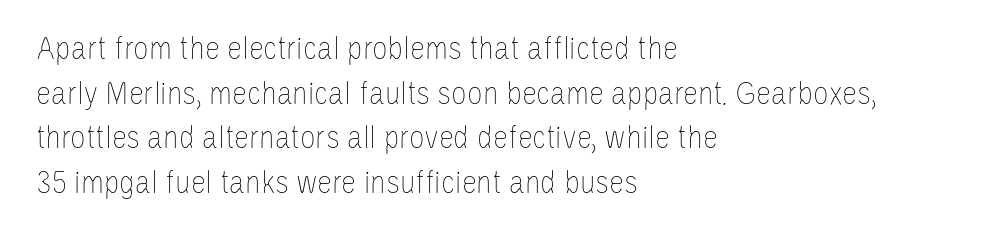
Tall strokes in this sample are plumb rather than angled. Vertical spacing — default. Words appear dense and cohesive because spacing is normal. A typesetter would call this proportional, since set widths differ per character. Weight class: somewhere from thin through regular. A clean baseline with only descenders dipping below it.
